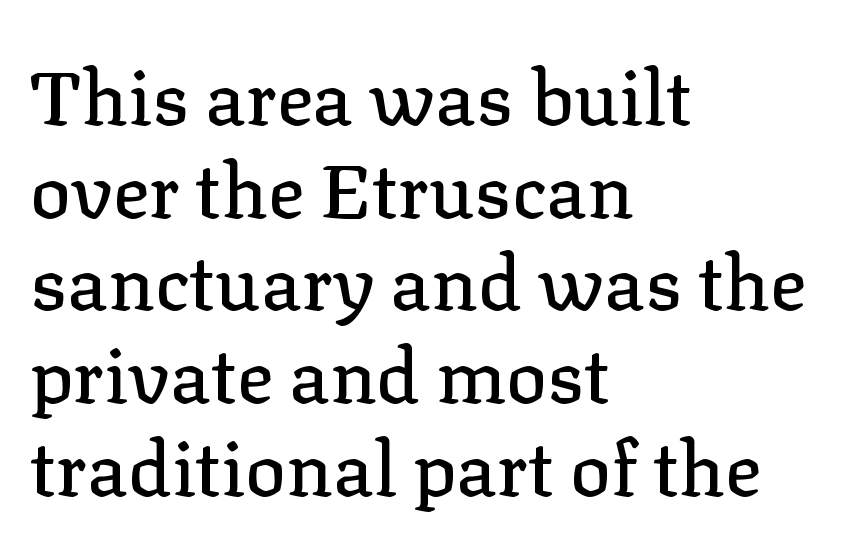
{"serif": "yes", "italic": "no", "width": "normal", "stroke_contrast": "low", "x_height": "medium", "monospaced": "no", "underline": "no", "align": "left", "line_spacing_ratio": 1.22, "letter_spacing": "normal", "letter_spacing_em": 0.0, "glyph_px": 76}
